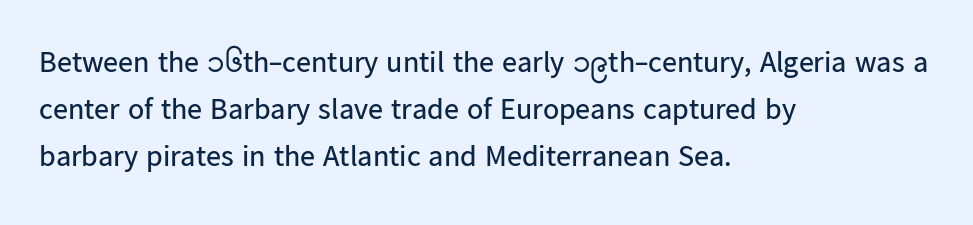
These lines are composed in type without serifs. Where is the straight margin? On the left. One glance says typical: line gaps are just what's usual. This is not heavy type; no bold has been used. Students, note that the glyphs here touch the page at normal intervals. The space beneath each line is pristine and unruled.
